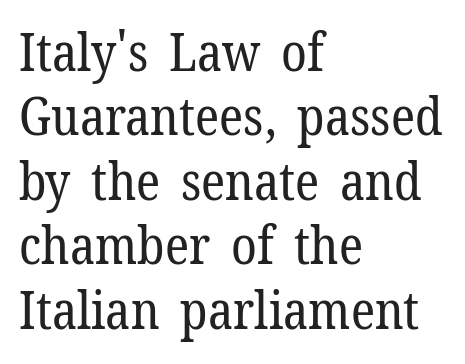
The rendering uses natural spacing where letterforms have individual widths. Reading down the block, your eye returns to a fixed left position each line. The space beneath each line is pristine and unruled. Serifs: yes, visible at the terminals of the letterforms.
